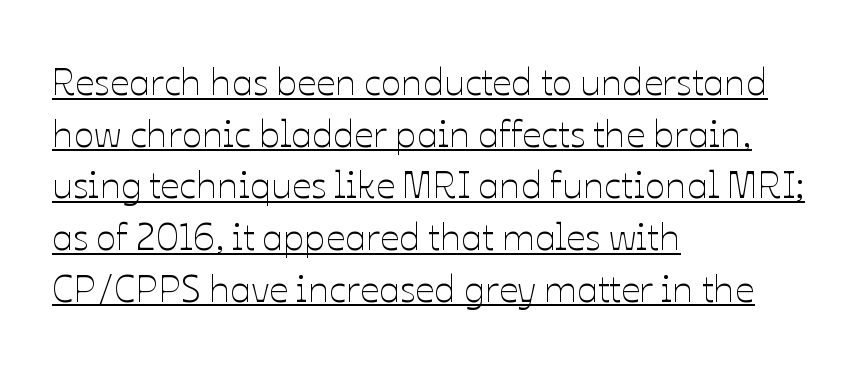
The image shows 38 px thin type, upright; set left-aligned, normal line spacing (1.36x), normal letter spacing, underlined; low stroke contrast and a medium x-height.
